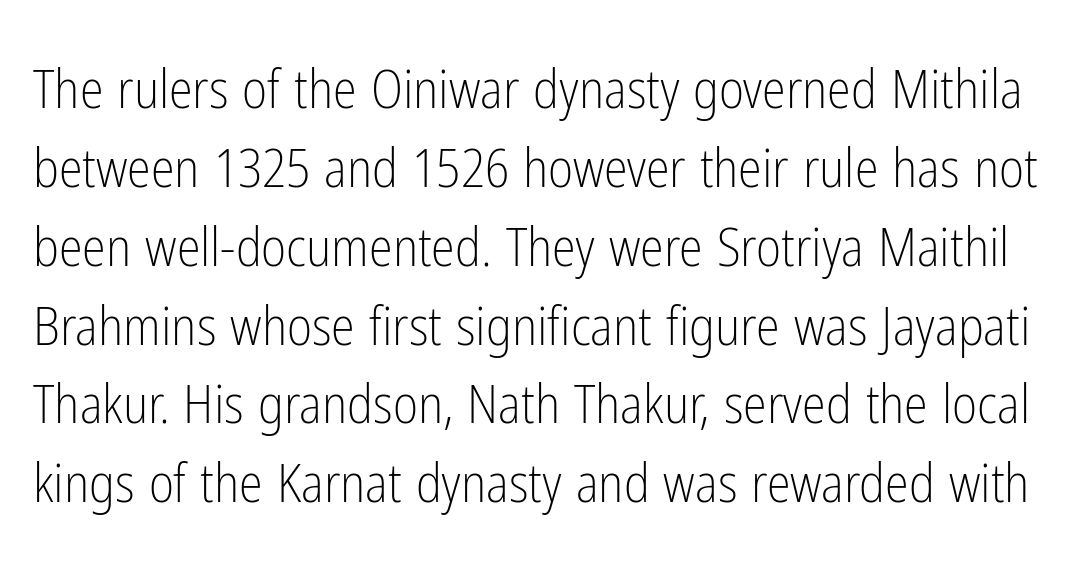
Examine the stroke ends and you'll find no serifs. Vertical strokes here are truly vertical. Glyph-to-glyph distance matches everyday printed text. Do the characters align in a grid? No, the font is proportional. Unmarked baselines from the first word to the last.
